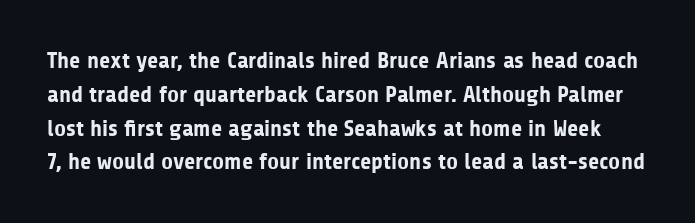
{"italic": "no", "bold": "yes", "underline": "no", "line_spacing": "normal", "line_spacing_ratio": 1.47, "letter_spacing": "normal", "letter_spacing_em": 0.0, "glyph_px": 23}
